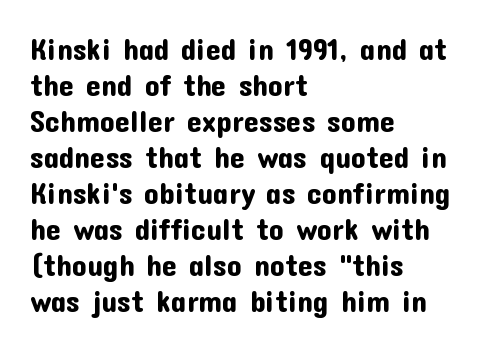
You could not count columns in this text — the font is proportionally spaced. Does the type have serifs? No, each stem ends abruptly. Is the block centered? No — it sits flush against the left margin. Nobody drew a line under any word here. Nope, not italic — everything's standing straight. The gaps between neighbouring characters are ordinary and unremarkable.
